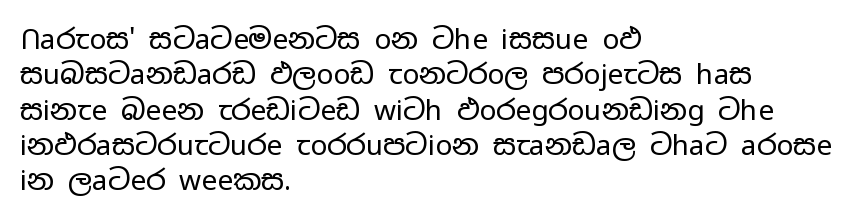
{"serif": "no", "italic": "no", "bold": "no", "weight": "regular", "width": "wide", "stroke_contrast": "low", "x_height": "medium", "monospaced": "no", "underline": "no", "align": "left", "line_spacing": "normal", "line_spacing_ratio": 1.26, "letter_spacing": "normal", "letter_spacing_em": 0.0, "glyph_px": 28}
